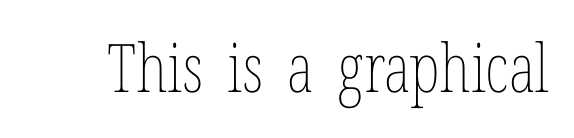
Observe the ordinary spacing: letters are neighbours, not strangers. Is the type heavy? It reads as light-to-regular instead. The zone under the glyphs is completely vacant. Posture: vertical. Proportional: the letters do not fall into vertical columns.
